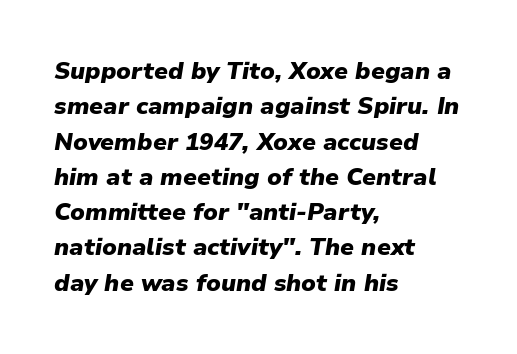
Tracking here is standard; glyphs follow each other at the usual distance. These words are printed bold, with thick strokes throughout. Descenders hang freely into open space. Looking at the ascenders, they clearly lean. Casual observation: everything's shoved over to the left. Horizontal bands of white between lines are of average thickness.
